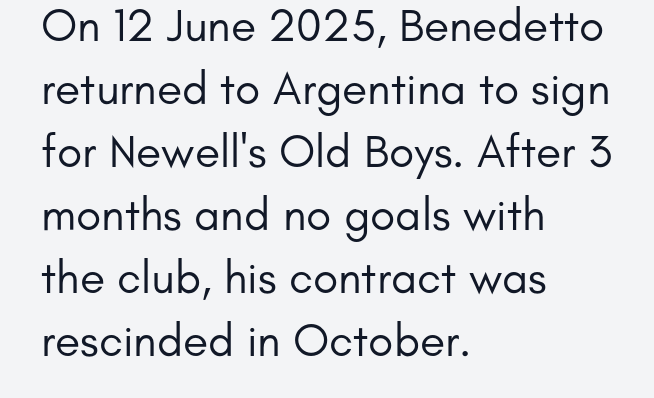
Q: Is the text bold? A: No.
Q: Is the text italic (slanted)? A: No, it is upright.
Q: Is the typeface a serif or a sans-serif typeface? A: Sans-serif.
Q: Is the text underlined? A: No.
Q: How is the paragraph aligned? A: Left-aligned.
Q: Is the spacing between letters normal or unusually wide? A: Normal.
Q: Is the spacing between lines tight, normal or loose? A: Normal.
Q: Width (condensed, normal, or wide)? A: Normal.
Q: Stroke contrast? A: Low.
Q: x-height? A: Small.
Q: Monospaced? A: No.
